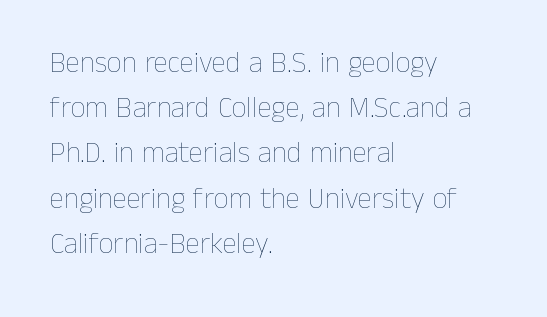
Q: Is the text bold? A: No.
Q: Is the text italic (slanted)? A: No, it is upright.
Q: Is the text underlined? A: No.
Q: How is the paragraph aligned? A: Left-aligned.
Q: Is the spacing between letters normal or unusually wide? A: Normal.
Q: Is the spacing between lines tight, normal or loose? A: Normal.
Q: Width (condensed, normal, or wide)? A: Normal.
Q: Stroke contrast? A: Low.
Q: x-height? A: Medium.
Q: Monospaced? A: No.
